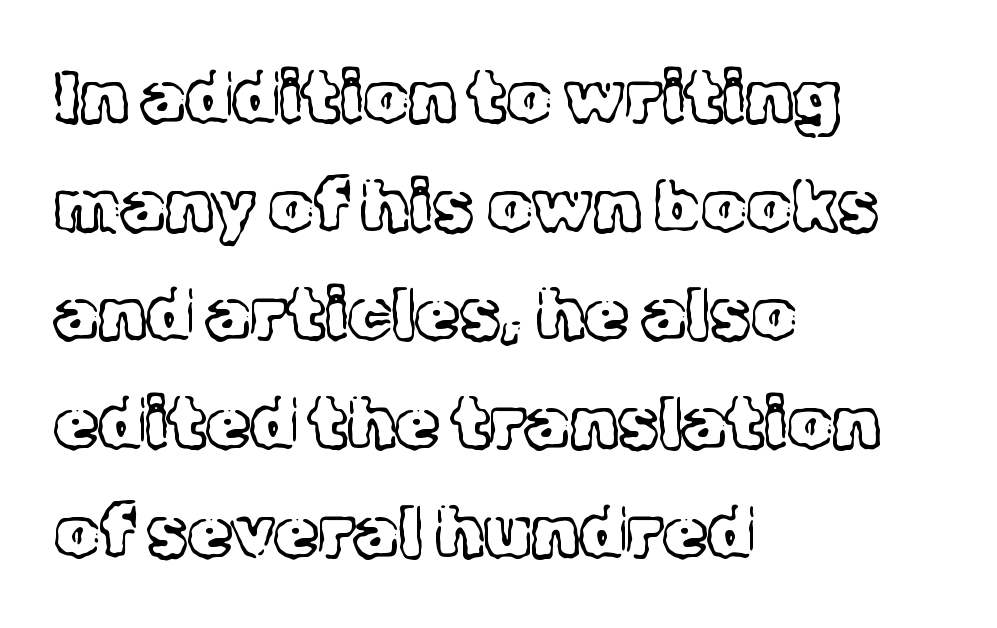
{"serif": "yes", "italic": "no", "bold": "no", "weight": "light", "width": "normal", "x_height": "medium", "monospaced": "no", "underline": "no", "align": "left", "line_spacing": "normal", "line_spacing_ratio": 1.53, "letter_spacing": "normal", "letter_spacing_em": 0.0, "glyph_px": 71}
